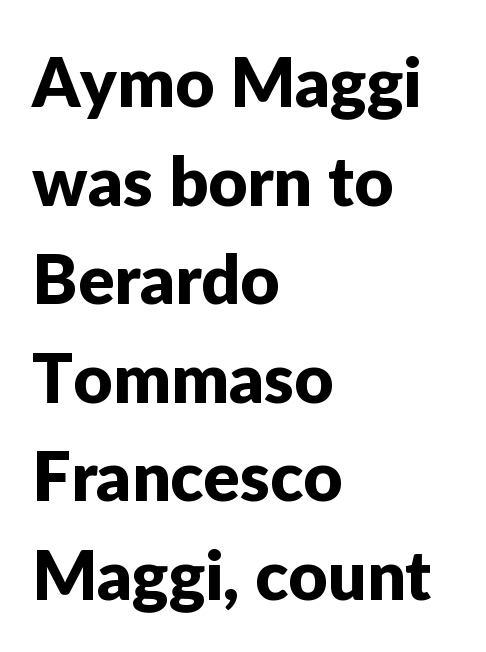
{"serif": "no", "italic": "no", "width": "normal", "stroke_contrast": "low", "x_height": "medium", "monospaced": "no", "underline": "no", "align": "left", "line_spacing": "normal", "line_spacing_ratio": 1.45, "letter_spacing": "normal", "letter_spacing_em": 0.0, "glyph_px": 68}
